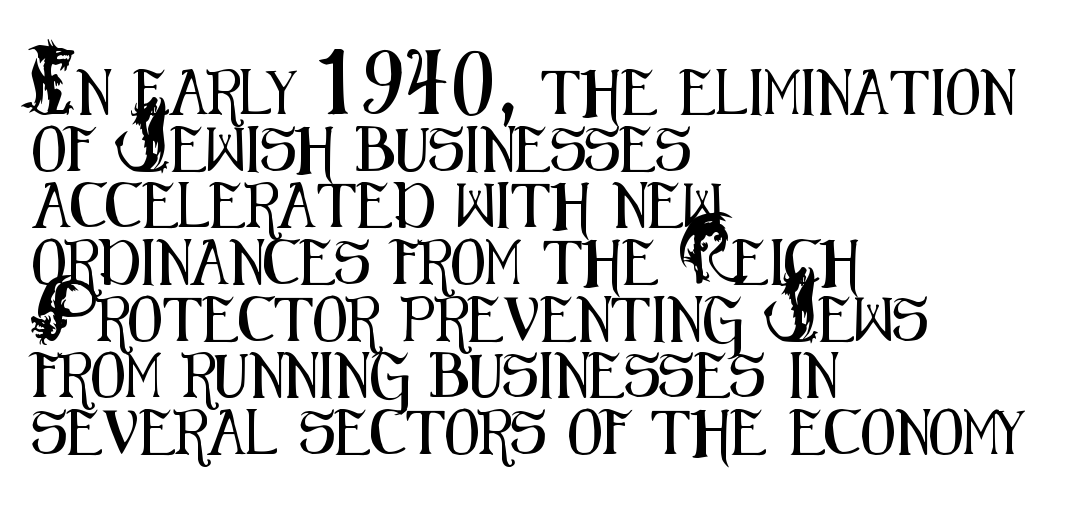
Look at the bottom of the vertical strokes: they stop flat, with no serifs. You could not count columns in this text — the font is proportionally spaced. A classic flush-left, rag-right setting is used for this passage. The letters sit at their default tracking, neither squeezed nor spread.
